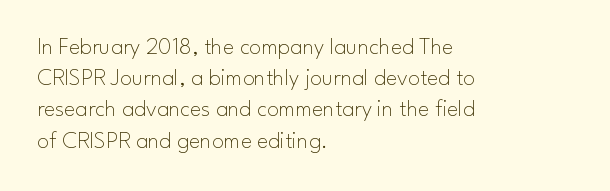
Q: Is the text bold? A: No.
Q: Is the text italic (slanted)? A: No, it is upright.
Q: Is the text underlined? A: No.
Q: How is the paragraph aligned? A: Left-aligned.
Q: Is the spacing between letters normal or unusually wide? A: Normal.
Q: Is the spacing between lines tight, normal or loose? A: Normal.
